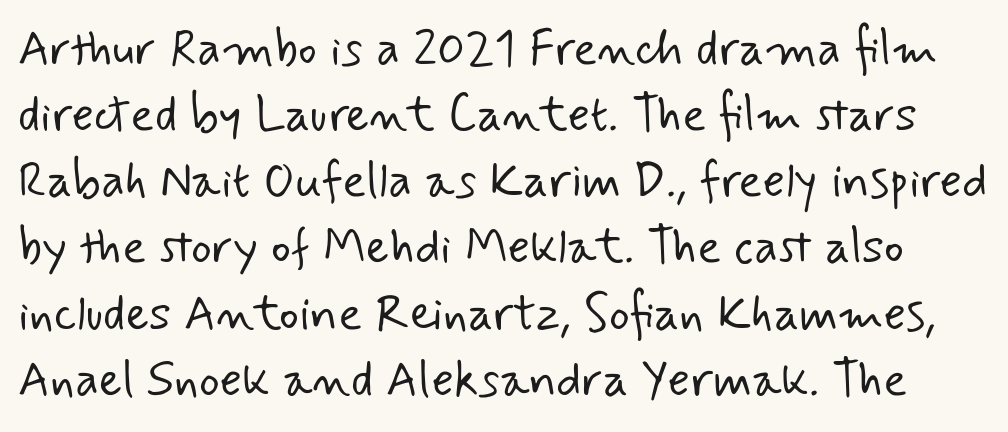
{"serif": "no", "bold": "no", "weight": "light", "width": "normal", "stroke_contrast": "low", "x_height": "small", "monospaced": "no", "underline": "no", "line_spacing": "normal", "line_spacing_ratio": 1.35, "letter_spacing": "normal", "letter_spacing_em": 0.0, "glyph_px": 49}
